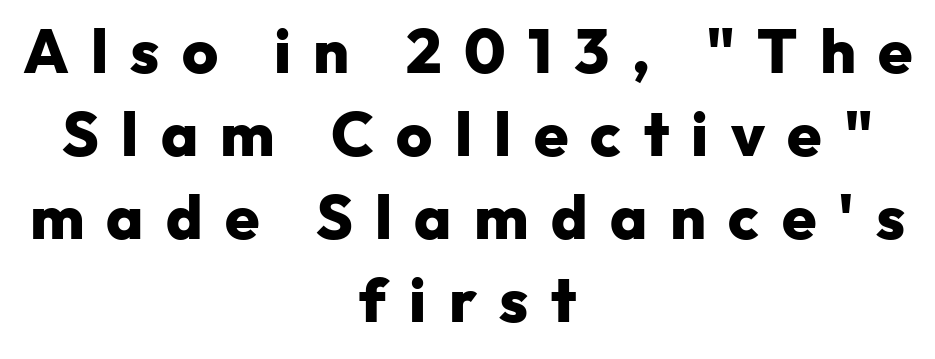
Nothing sits at the stroke ends, so this counts as sans-serif. Each row of text sits above clean, open space. Looks like regular typesetting: each glyph gets only the width it needs. Upright lettering throughout.
